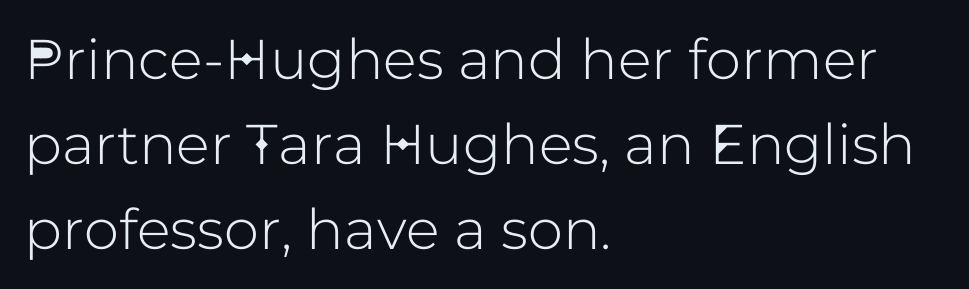
The image shows 56 px sans-serif type, upright; set left-aligned, normal line spacing (1.52x), normal letter spacing, not underlined; low stroke contrast and a medium x-height.
